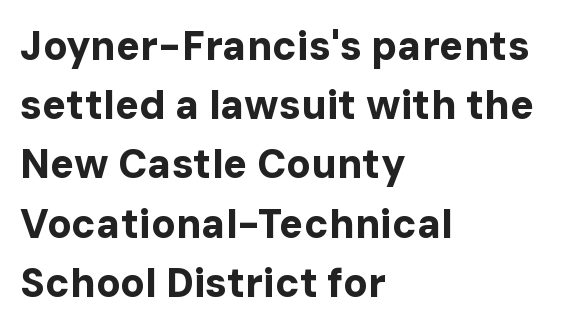
Q: Is the text bold? A: Yes.
Q: Is the text italic (slanted)? A: No, it is upright.
Q: Is the typeface a serif or a sans-serif typeface? A: Sans-serif.
Q: Is the text underlined? A: No.
Q: How is the paragraph aligned? A: Left-aligned.
Q: Is the spacing between letters normal or unusually wide? A: Normal.
Q: Is the spacing between lines tight, normal or loose? A: Normal.
Q: Width (condensed, normal, or wide)? A: Normal.
Q: Stroke contrast? A: Low.
Q: x-height? A: Medium.
Q: Monospaced? A: No.
